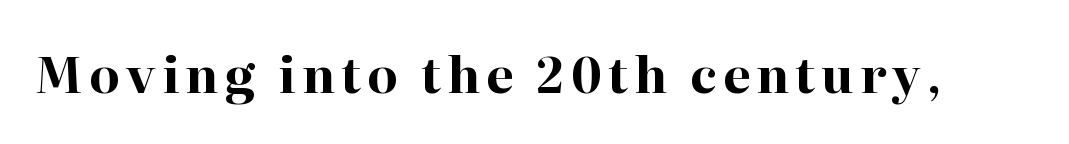
Q: Is the text bold? A: Yes.
Q: Is the text italic (slanted)? A: No, it is upright.
Q: Is the typeface a serif or a sans-serif typeface? A: Serif.
Q: Is the text underlined? A: No.
Q: Width (condensed, normal, or wide)? A: Normal.
Q: Stroke contrast? A: High.
Q: x-height? A: Medium.
Q: Monospaced? A: No.
